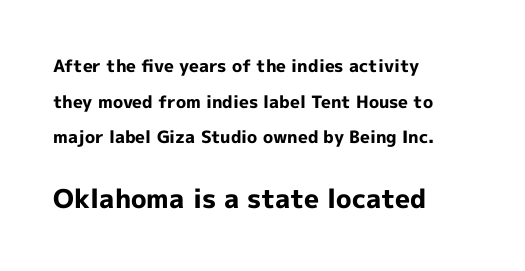
{"italic": "no", "bold": "yes", "underline": "no", "align": "left", "line_spacing": "loose", "line_spacing_ratio": 2.09, "letter_spacing": "normal", "letter_spacing_em": 0.0, "larger_block": "second", "size_ratio": 1.53, "glyph_px": 26}
